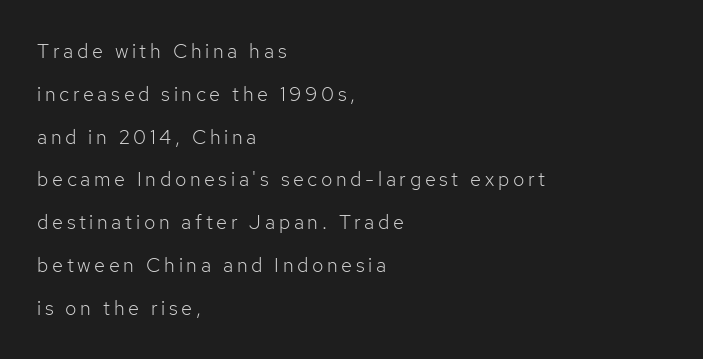
The image shows 20 px text type, upright; set left-aligned, loose line spacing (2.14x), not underlined.
